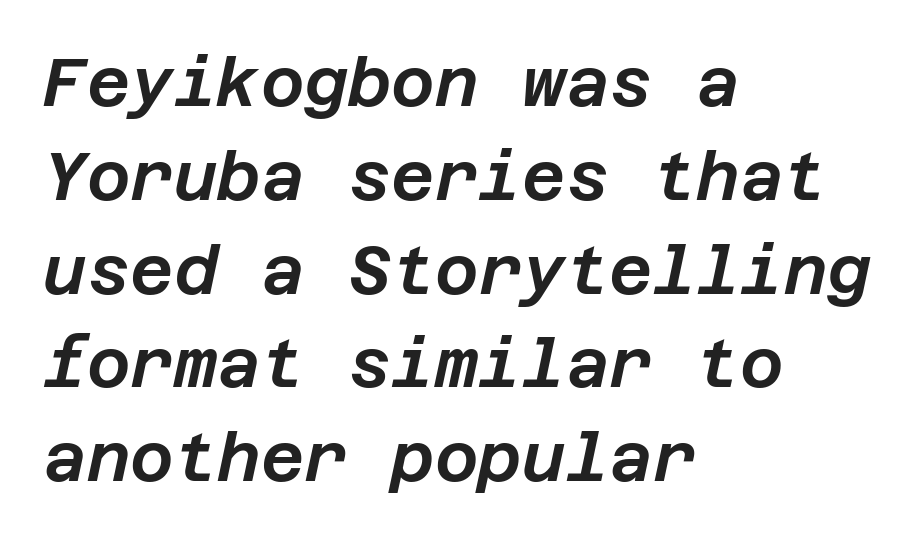
The lines are quadded left. The axis of the letterforms is tilted away from vertical. The letterforms sit shoulder to shoulder at normal distance. The string is rendered with underlining switched off. One glance says typical: line gaps are just what's usual.
